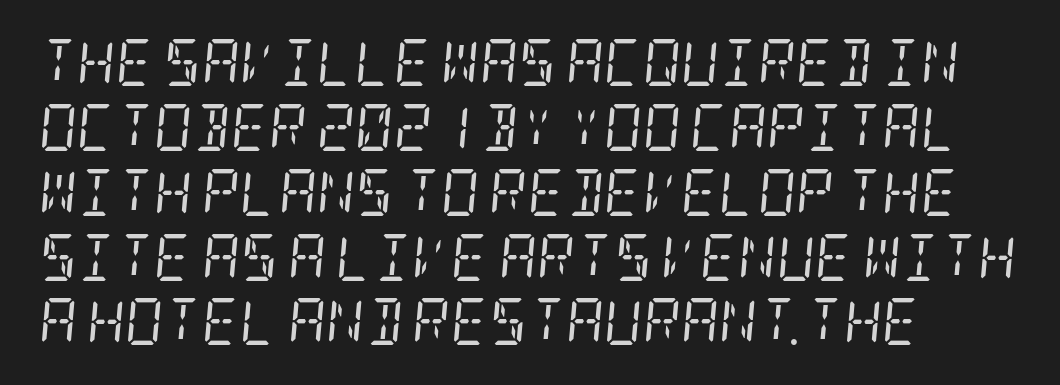
Whoever set this chose a conventional vertical rhythm. The lines are quadded left. Descenders are the only things crossing below the line. Caption: face not bold, strokes unweighted. In terms of letterspacing, this is plain default setting. Italic: yes, the glyphs are oblique.
